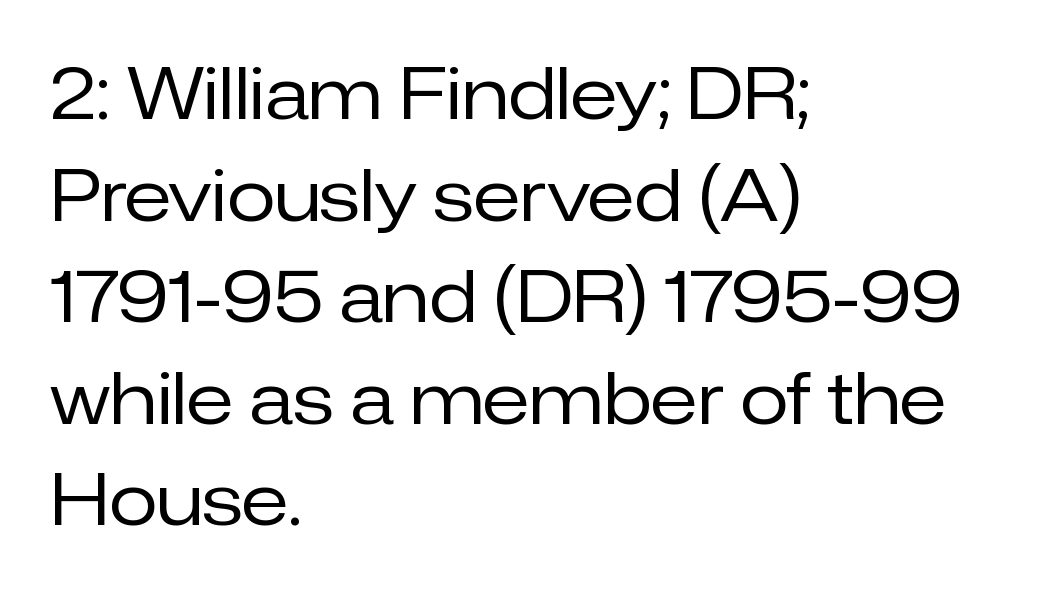
The image shows 71 px regular-weight sans-serif type, upright; set left-aligned, normal line spacing (1.43x), normal letter spacing, not underlined; low stroke contrast and a medium x-height.
